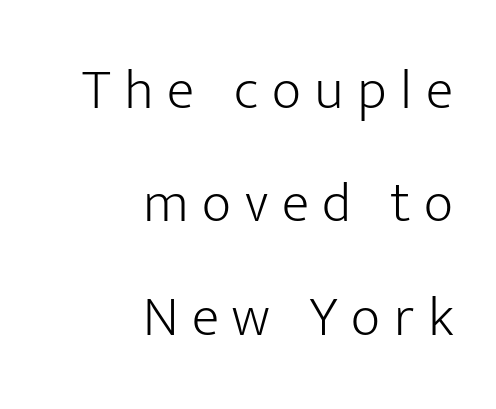
The face used here is rendered with a markedly widened letterfit. Stroke terminals: plain, sans-serif. If you drew a ruler down the right edge, every line would touch it. This is the regular roman posture of the typeface. The font is comparable to plain body text, perhaps lighter.
